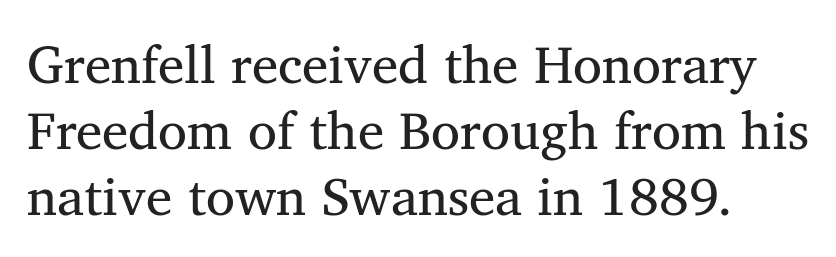
Quick note: underline off. Is there any slant? The stems are plumb. The leading is moderate, giving the passage an even texture. A typesetter would call this proportional, since set widths differ per character. Unlike a clean sans, this face finishes its strokes with serifs. This rendering leaves character spacing at its baseline value.
